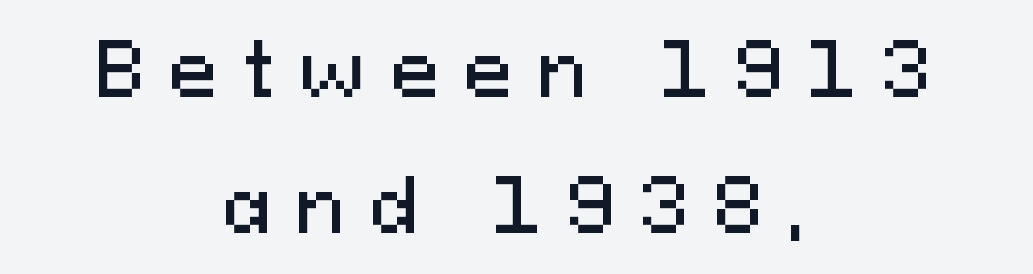
{"serif": "no", "italic": "no", "width": "normal", "stroke_contrast": "medium", "x_height": "medium", "monospaced": "no", "underline": "no", "align": "center", "line_spacing_ratio": 1.84, "letter_spacing": "wide", "letter_spacing_em": 0.33, "glyph_px": 74}
